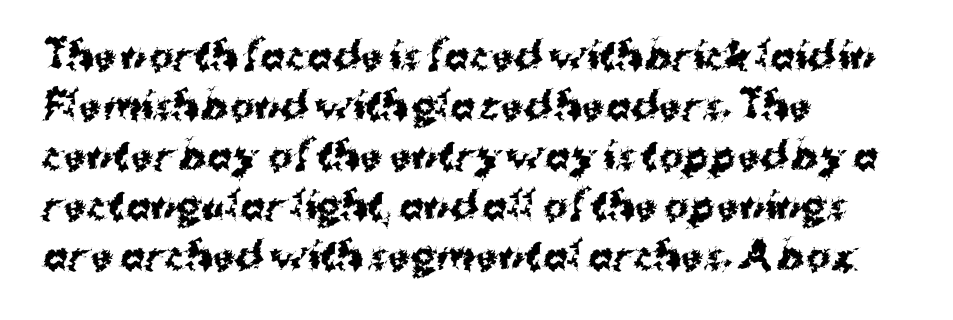
{"serif": "no", "bold": "yes", "weight": "bold", "width": "normal", "stroke_contrast": "medium", "x_height": "medium", "monospaced": "no", "underline": "no", "align": "left", "line_spacing": "normal", "line_spacing_ratio": 1.35, "letter_spacing": "normal", "letter_spacing_em": 0.0, "glyph_px": 37}
